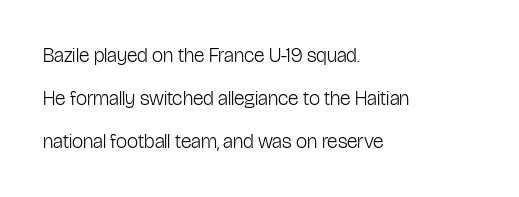
Q: Is the text bold? A: No.
Q: Is the text italic (slanted)? A: No, it is upright.
Q: Is the text underlined? A: No.
Q: How is the paragraph aligned? A: Left-aligned.
Q: Is the spacing between letters normal or unusually wide? A: Normal.
Q: Is the spacing between lines tight, normal or loose? A: Loose.
